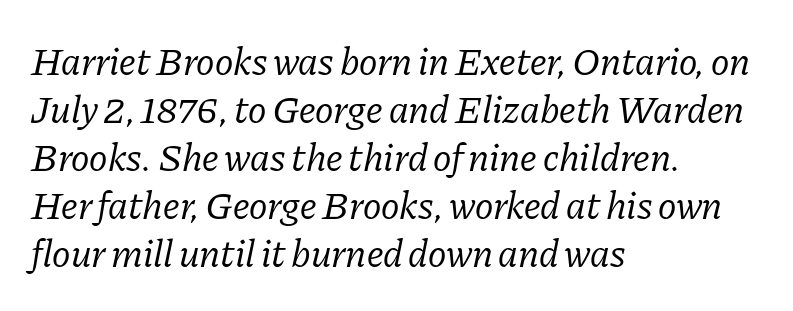
Note the varied advance widths — an 'i' is clearly narrower than an 'm'. Is the block centered? No — it sits flush against the left margin. Nobody touched the tracking dial on this one. Yep, those are serifs on the letters. No heavy texture on the line: the type isn't bold. Has an underline been added? It has not.
